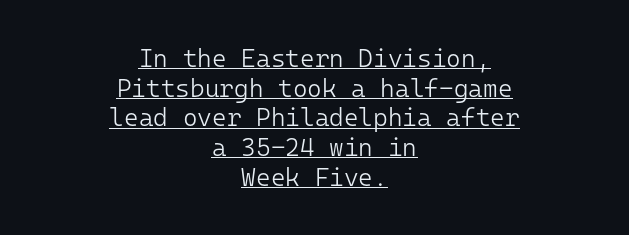
Q: Is the text bold? A: No.
Q: Is the text italic (slanted)? A: No, it is upright.
Q: Is the text underlined? A: Yes.
Q: How is the paragraph aligned? A: Centered.
Q: Is the spacing between letters normal or unusually wide? A: Normal.
